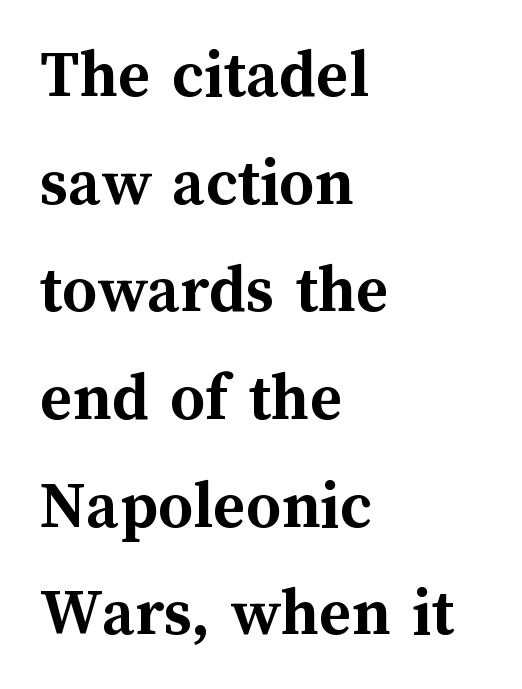
You can tell it's not italic because the verticals are truly vertical. Looks like regular typesetting: each glyph gets only the width it needs. Unmarked baselines from the first word to the last. The face used here has the dense, thick strokes of a bold. How would I describe the line gaps? Plain and ordinary. Nothing unusual about the tracking: characters are spaced as the font intends.
